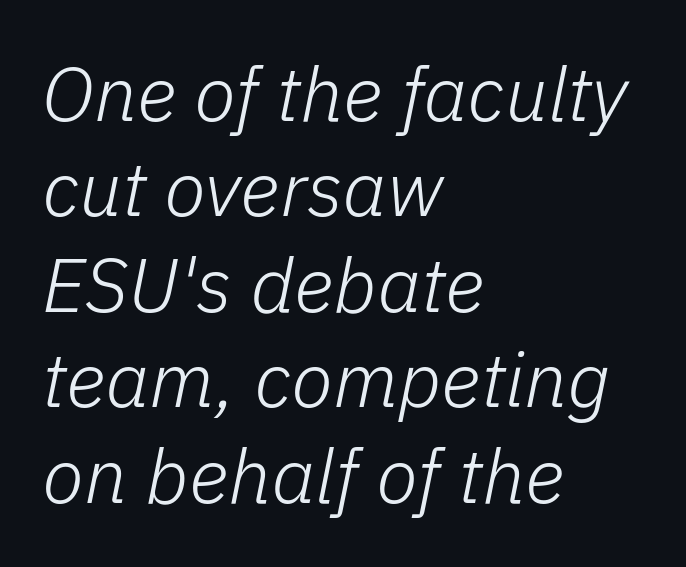
{"italic": "yes", "lean": "right", "slant_degrees": 11, "bold": "no", "weight": "light", "width": "normal", "stroke_contrast": "low", "x_height": "medium", "monospaced": "no", "underline": "no", "align": "left", "line_spacing_ratio": 1.24, "letter_spacing": "normal", "letter_spacing_em": 0.0, "glyph_px": 77}
